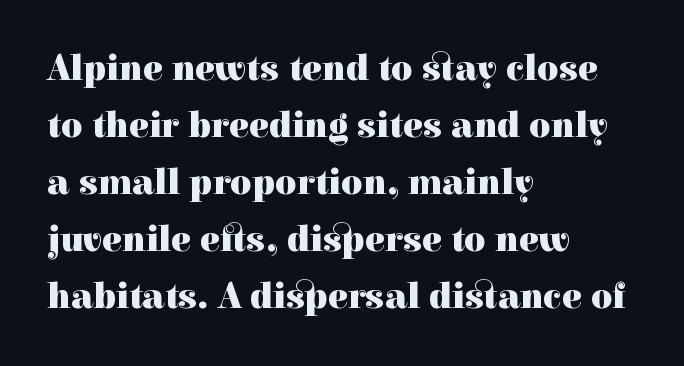
The image shows 37 px heavy serif type, upright; set left-aligned, normal line spacing (1.54x), normal letter spacing, not underlined; a medium x-height.
